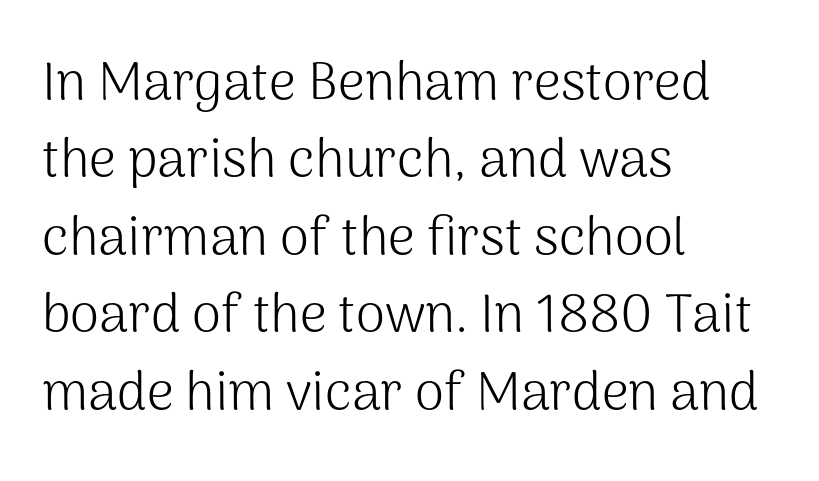
{"serif": "no", "italic": "no", "bold": "no", "weight": "light", "width": "normal", "stroke_contrast": "medium", "x_height": "medium", "monospaced": "no", "underline": "no", "align": "left", "line_spacing": "normal", "line_spacing_ratio": 1.46, "letter_spacing": "normal", "letter_spacing_em": 0.0, "glyph_px": 53}
